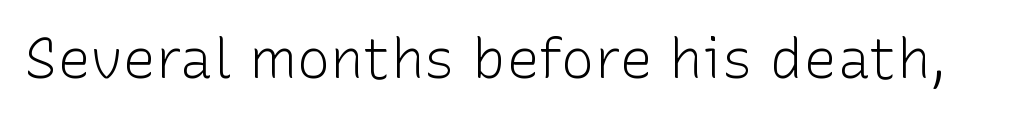
Each letter keeps its own natural width here, so spacing adapts to shape. Type style note: lacks serifs. Designer's note — italics off, roman on. This rendering leaves character spacing at its baseline value. The letters look calm and open, with moderate or lighter stems.
